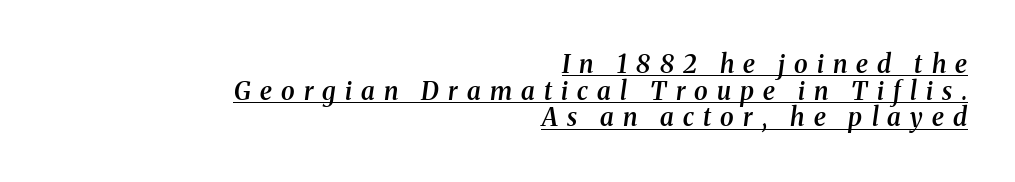
The image shows 25 px text type, italic (leaning right); set right-aligned, tight line spacing (1.07x), unusually wide letter spacing (+0.37 em), underlined.
